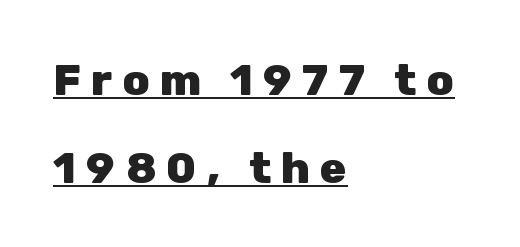
{"serif": "no", "italic": "no", "bold": "yes", "weight": "heavy", "width": "normal", "stroke_contrast": "low", "x_height": "medium", "monospaced": "no", "underline": "yes", "align": "left", "line_spacing": "loose", "line_spacing_ratio": 1.99, "letter_spacing": "wide", "letter_spacing_em": 0.23, "glyph_px": 44}
